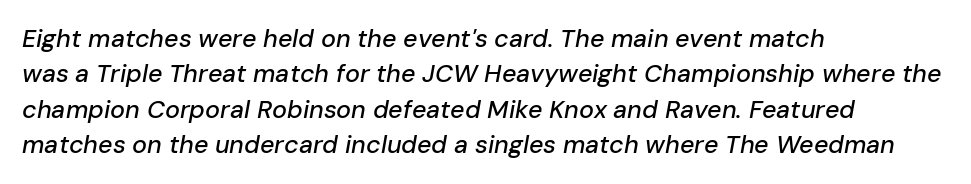
The image shows 25 px text type, italic (leaning right); set left-aligned, normal line spacing (1.42x), normal letter spacing, not underlined.
